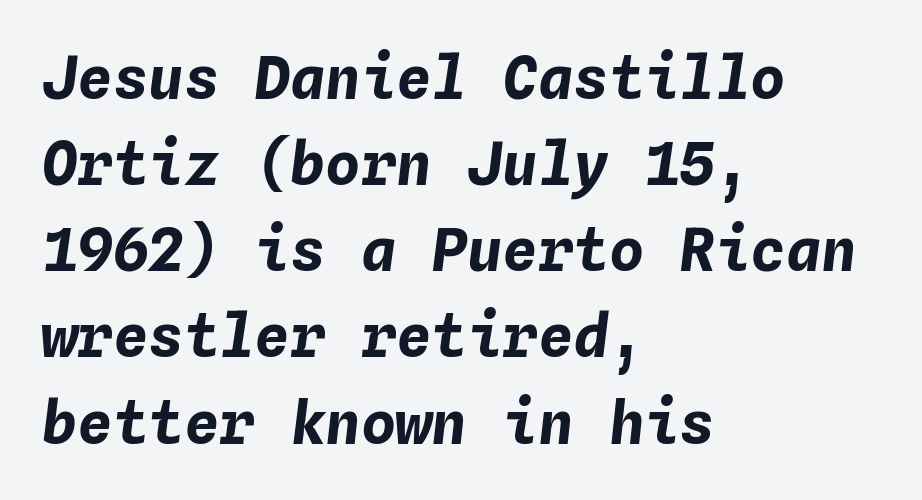
Q: Is the text bold? A: Yes.
Q: Is the text italic (slanted)? A: Yes, it leans right by about 4 degrees.
Q: Is the text underlined? A: No.
Q: How is the paragraph aligned? A: Left-aligned.
Q: Is the spacing between letters normal or unusually wide? A: Normal.
Q: Is the spacing between lines tight, normal or loose? A: Normal.
Q: Width (condensed, normal, or wide)? A: Normal.
Q: Stroke contrast? A: Low.
Q: x-height? A: Medium.
Q: Monospaced? A: Yes.
